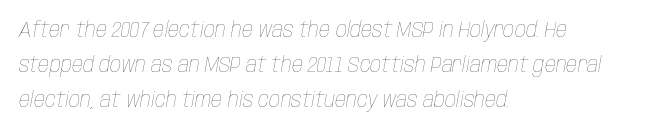
The image shows 22 px text type, italic (leaning right); set left-aligned, normal line spacing (1.59x), normal letter spacing, not underlined.
